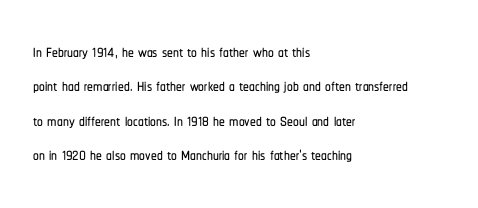
Q: Is the text italic (slanted)? A: No, it is upright.
Q: Is the text underlined? A: No.
Q: How is the paragraph aligned? A: Left-aligned.
Q: Is the spacing between letters normal or unusually wide? A: Normal.
Q: Is the spacing between lines tight, normal or loose? A: Normal.
